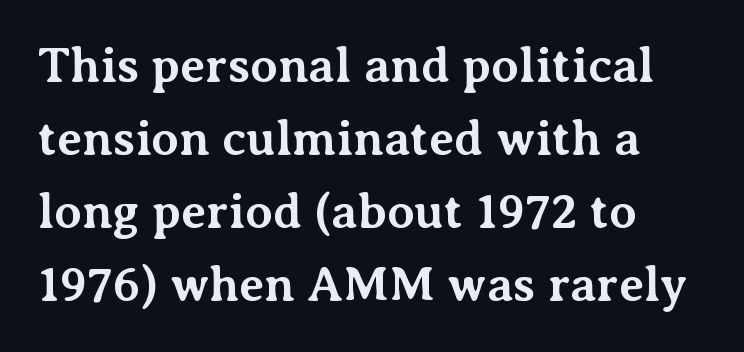
Q: Is the text bold? A: Yes.
Q: Is the text italic (slanted)? A: No, it is upright.
Q: Is the typeface a serif or a sans-serif typeface? A: Serif.
Q: Is the text underlined? A: No.
Q: How is the paragraph aligned? A: Left-aligned.
Q: Is the spacing between letters normal or unusually wide? A: Normal.
Q: Is the spacing between lines tight, normal or loose? A: Normal.
Q: Width (condensed, normal, or wide)? A: Normal.
Q: Stroke contrast? A: Medium.
Q: x-height? A: Medium.
Q: Monospaced? A: No.
